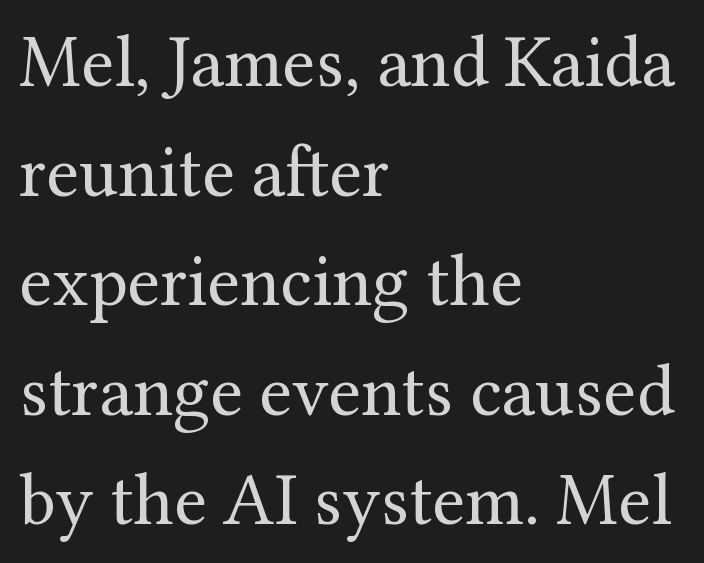
{"serif": "yes", "italic": "no", "bold": "no", "weight": "regular", "width": "normal", "stroke_contrast": "medium", "x_height": "medium", "monospaced": "no", "underline": "no", "align": "left", "line_spacing": "normal", "line_spacing_ratio": 1.48, "letter_spacing": "normal", "letter_spacing_em": 0.0, "glyph_px": 74}
